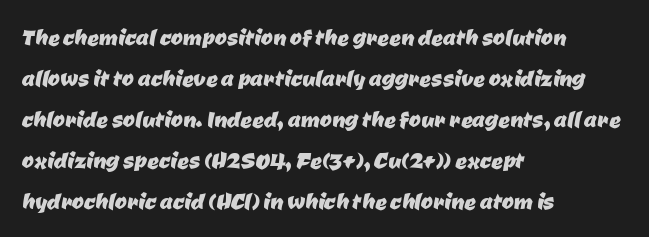
Q: Is the typeface a serif or a sans-serif typeface? A: Sans-serif.
Q: Is the text underlined? A: No.
Q: How is the paragraph aligned? A: Left-aligned.
Q: Is the spacing between letters normal or unusually wide? A: Normal.
Q: Is the spacing between lines tight, normal or loose? A: Normal.
Q: Width (condensed, normal, or wide)? A: Normal.
Q: Stroke contrast? A: Low.
Q: x-height? A: Medium.
Q: Monospaced? A: No.
